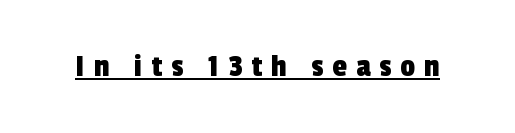
{"serif": "no", "width": "condensed", "x_height": "medium", "monospaced": "no", "underline": "yes", "letter_spacing": "wide", "letter_spacing_em": 0.28, "glyph_px": 33}
